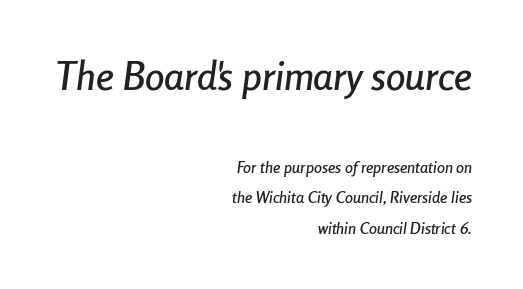
The leading is generous, giving the passage an open texture. Compared with typical body copy, the letter spacing here is the same. Large over small — that's the arrangement of the two blocks here. Unmarked baselines from the first word to the last. Think of a printed novel: that variable character pitch is what you see here. Every row of glyphs terminates at an identical x-position on the right.
